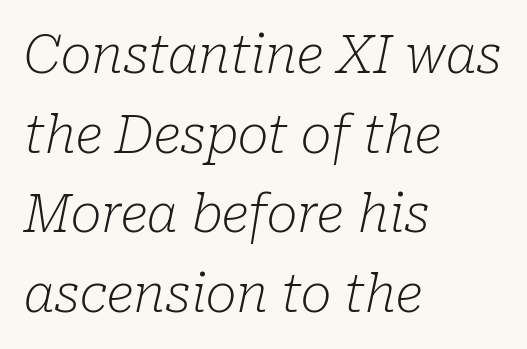
Q: Is the text bold? A: No.
Q: Is the text italic (slanted)? A: Yes, it leans right by about 10 degrees.
Q: Is the typeface a serif or a sans-serif typeface? A: Serif.
Q: Is the text underlined? A: No.
Q: How is the paragraph aligned? A: Left-aligned.
Q: Is the spacing between letters normal or unusually wide? A: Normal.
Q: Is the spacing between lines tight, normal or loose? A: Normal.
Q: Width (condensed, normal, or wide)? A: Normal.
Q: Stroke contrast? A: Low.
Q: x-height? A: Medium.
Q: Monospaced? A: No.
